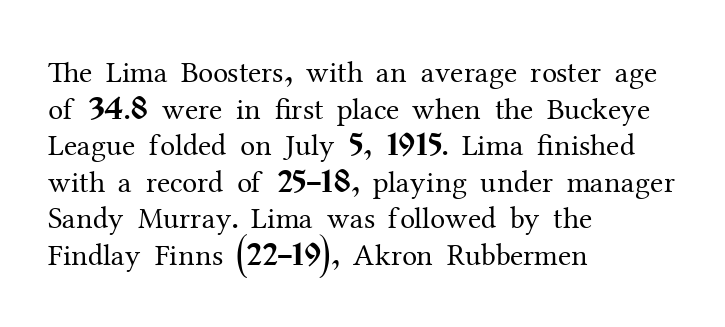
Q: Is the text bold? A: No.
Q: Is the text italic (slanted)? A: No, it is upright.
Q: Is the typeface a serif or a sans-serif typeface? A: Serif.
Q: Is the text underlined? A: No.
Q: How is the paragraph aligned? A: Left-aligned.
Q: Is the spacing between letters normal or unusually wide? A: Normal.
Q: Width (condensed, normal, or wide)? A: Normal.
Q: Stroke contrast? A: Medium.
Q: x-height? A: Medium.
Q: Monospaced? A: No.
